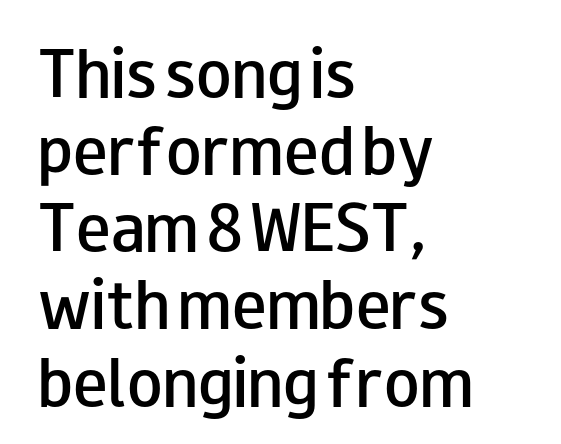
The image shows 58 px semibold, wide sans-serif type, upright; set left-aligned, normal line spacing (1.33x), normal letter spacing, not underlined; low stroke contrast and a small x-height.
